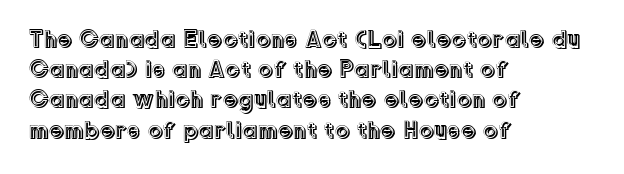
{"italic": "no", "underline": "no", "align": "left", "line_spacing": "normal", "line_spacing_ratio": 1.26, "letter_spacing": "normal", "letter_spacing_em": 0.0, "glyph_px": 24}
